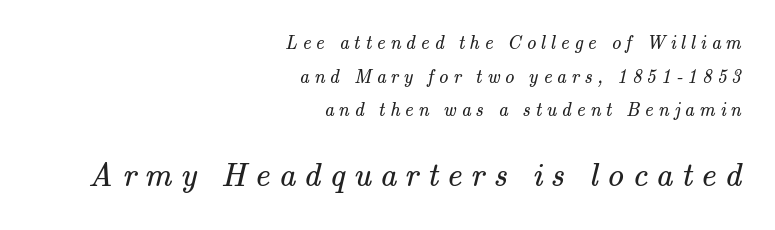
The image shows 33 px regular-weight serif type; set right-aligned, line spacing 1.77x, unusually wide letter spacing (+0.26 em), not underlined; the second (bottom) block is 1.74x larger; medium stroke contrast and a small x-height.
